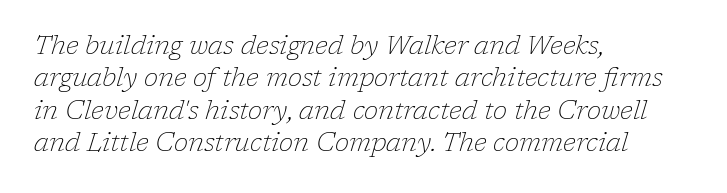
Which margin do the lines hug? The left one — the right edge is uneven. Type without underlining. Observe the ordinary spacing: letters are neighbours, not strangers. Evenly set lines give the paragraph a standard silhouette. The strokes carry an ordinary text weight at most.
